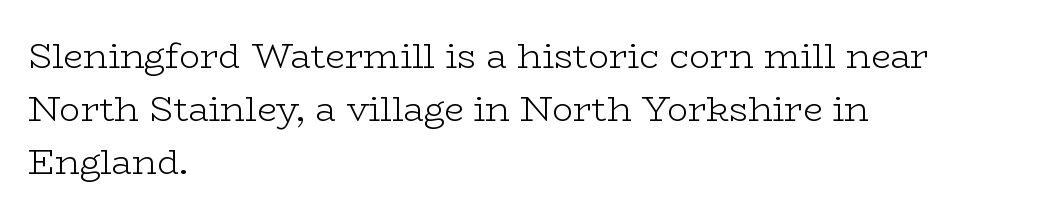
{"serif": "yes", "italic": "no", "bold": "no", "weight": "light", "width": "wide", "stroke_contrast": "low", "x_height": "medium", "monospaced": "no", "underline": "no", "align": "left", "line_spacing": "normal", "line_spacing_ratio": 1.51, "letter_spacing": "normal", "letter_spacing_em": 0.0, "glyph_px": 35}
